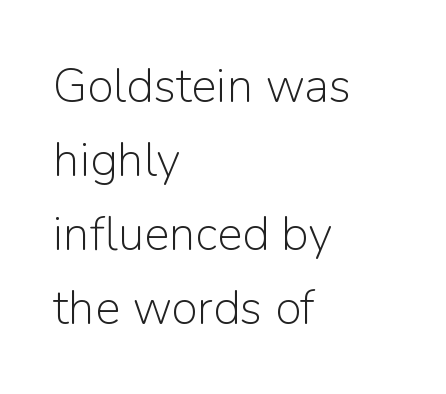
The image shows 48 px light sans-serif type, upright; set left-aligned, normal line spacing (1.54x), normal letter spacing, not underlined; low stroke contrast and a medium x-height.
